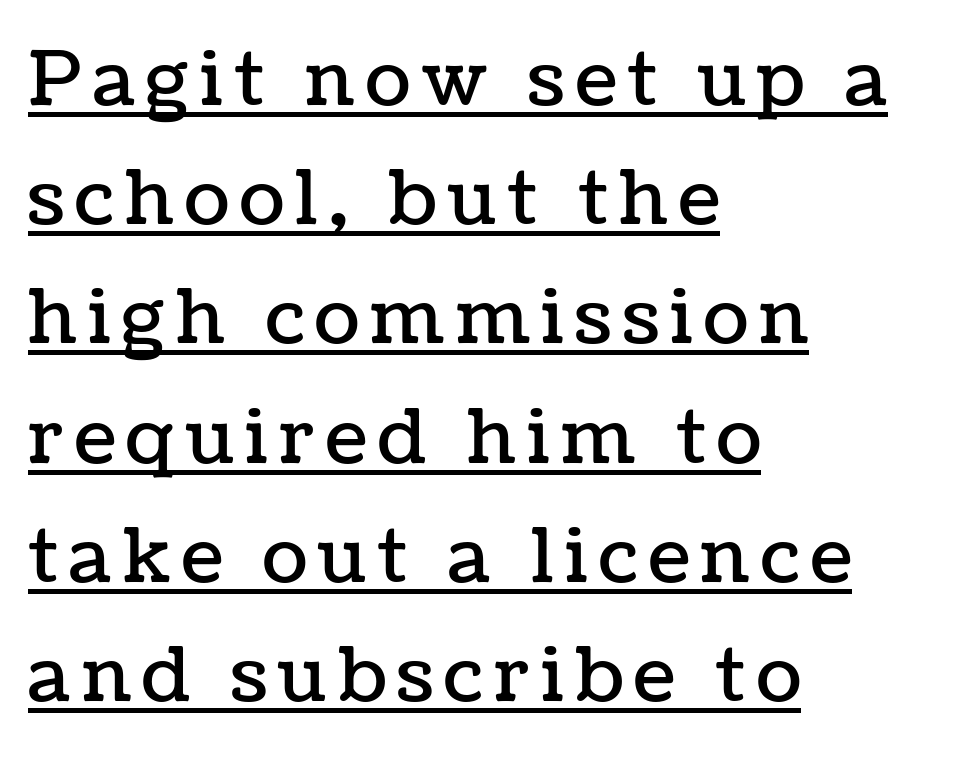
The image shows 75 px text type, upright; set left-aligned, normal line spacing (1.59x), underlined; low stroke contrast and a medium x-height.
